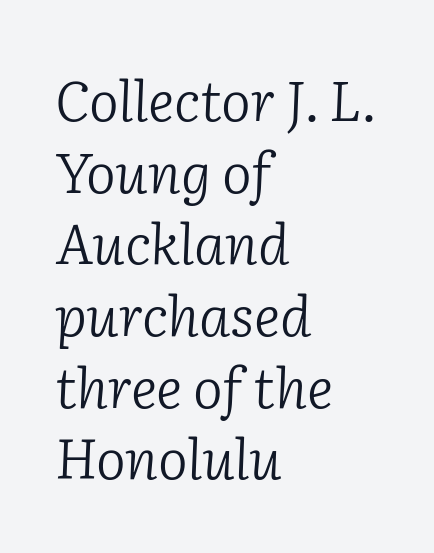
Regarding leading, the lines here are spaced in the standard way. Spacing verdict: proportional, widths tailored to each character. A classic flush-left, rag-right setting is used for this passage. The passage shown is typeset with a serif family. Underlining? Definitely not there.
